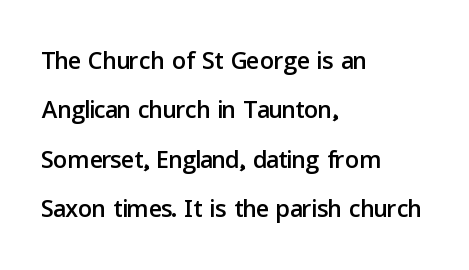
Plain, unruled lines of type. Proportional: the letters do not fall into vertical columns. The typography opts for an upright posture over an oblique one. These lines keep a tight, regular rhythm from letter to letter.
